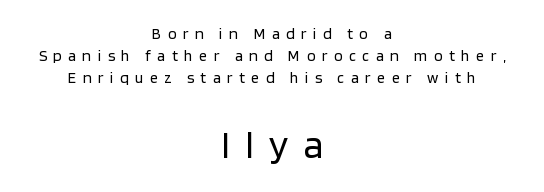
Serif or sans? Sans — the stroke terminals are bare. Do the characters align in a grid? No, the font is proportional. Unbolded letterforms with no extra heft. Does the lettering tilt? It doesn't — this is upright. Observe the wide spacing: letters keep a clear distance from each other. The composition opens small and finishes big.
